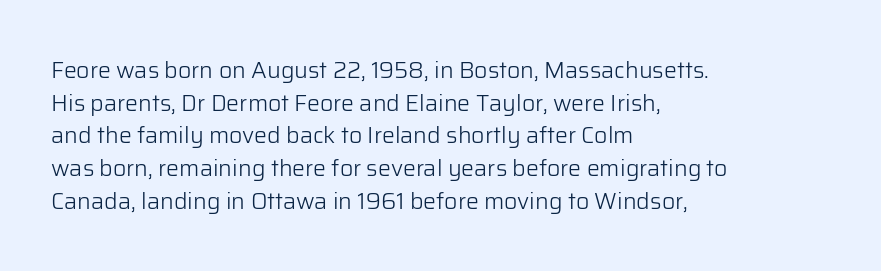
Characters follow at the spacing the type designer built in. The letterforms sit at book weight or below. Rendered with straight, roman letterforms. The rows are spaced the way most documents space them. The strip under each line holds only bare page.
